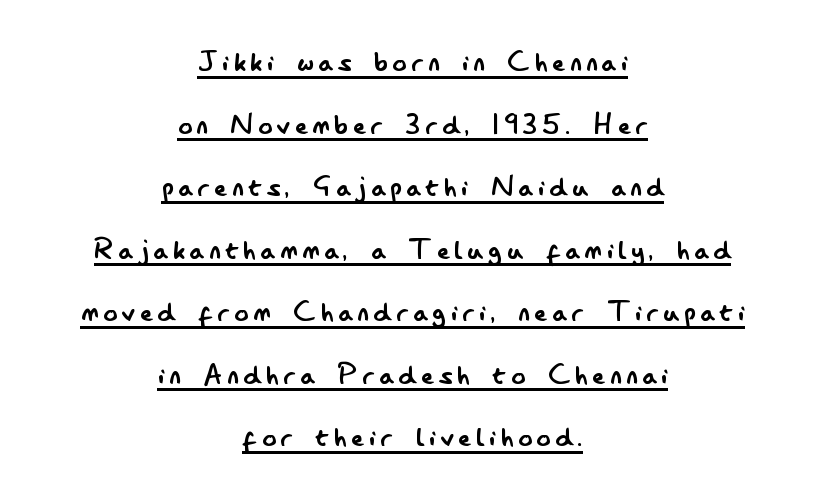
Q: Is the text bold? A: No.
Q: Is the text italic (slanted)? A: No, it is upright.
Q: Is the typeface a serif or a sans-serif typeface? A: Sans-serif.
Q: Is the text underlined? A: Yes.
Q: How is the paragraph aligned? A: Centered.
Q: Width (condensed, normal, or wide)? A: Condensed.
Q: Stroke contrast? A: Low.
Q: x-height? A: Small.
Q: Monospaced? A: No.
